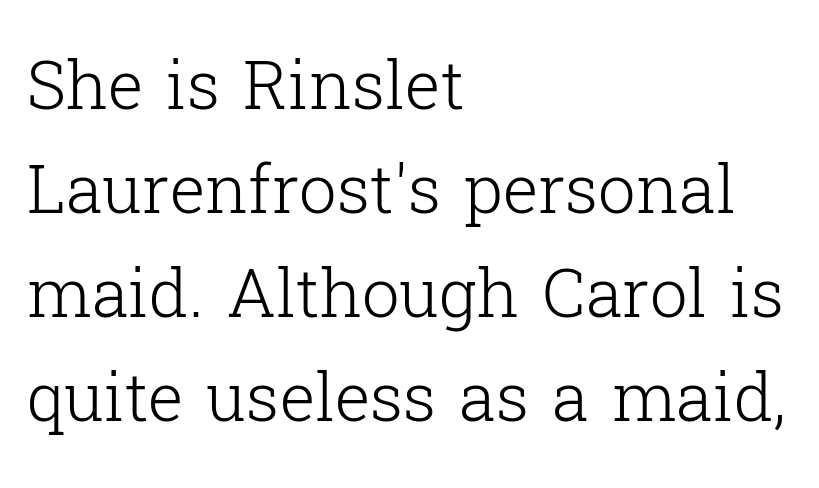
Q: Is the text bold? A: No.
Q: Is the text italic (slanted)? A: No, it is upright.
Q: Is the typeface a serif or a sans-serif typeface? A: Serif.
Q: Is the text underlined? A: No.
Q: How is the paragraph aligned? A: Left-aligned.
Q: Is the spacing between letters normal or unusually wide? A: Normal.
Q: Is the spacing between lines tight, normal or loose? A: Normal.
Q: Width (condensed, normal, or wide)? A: Normal.
Q: Stroke contrast? A: Low.
Q: x-height? A: Medium.
Q: Monospaced? A: No.
